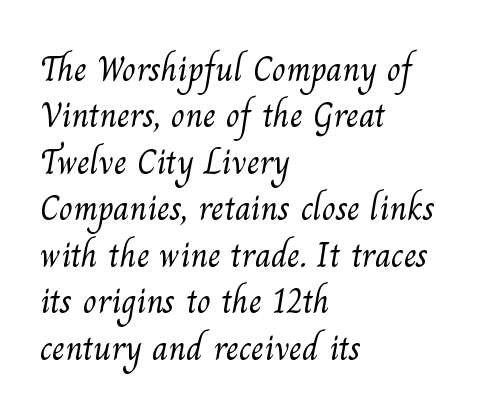
Q: Is the text bold? A: No.
Q: Is the typeface a serif or a sans-serif typeface? A: Serif.
Q: Is the text underlined? A: No.
Q: How is the paragraph aligned? A: Left-aligned.
Q: Is the spacing between letters normal or unusually wide? A: Normal.
Q: Is the spacing between lines tight, normal or loose? A: Normal.
Q: Width (condensed, normal, or wide)? A: Normal.
Q: Stroke contrast? A: Medium.
Q: x-height? A: Small.
Q: Monospaced? A: No.
